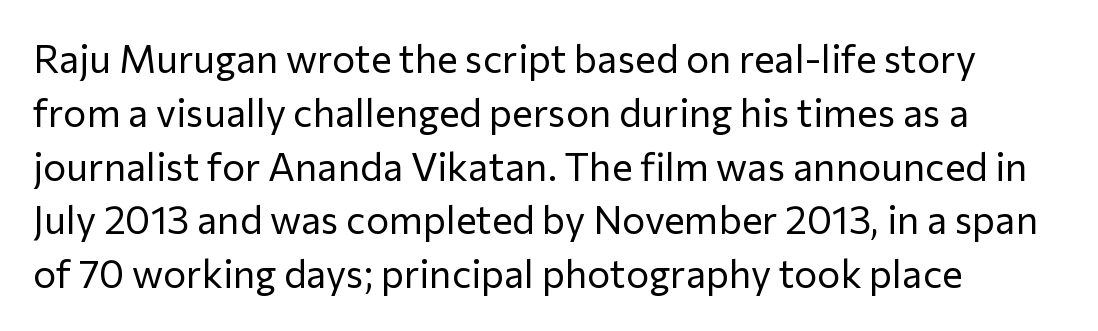
I'd call this a sans setting — the letters go barefoot. Do the characters align in a grid? No, the font is proportional. The tracking reads as untouched default to a designer's eye. Evenly set lines give the paragraph a standard silhouette. Clear beneath every line of the passage.
